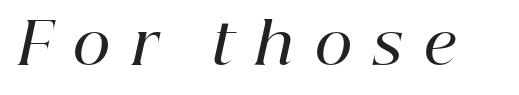
Q: Is the text bold? A: Semi-bold.
Q: Is the text italic (slanted)? A: Yes, it leans right by about 12 degrees.
Q: Is the typeface a serif or a sans-serif typeface? A: Serif.
Q: Is the text underlined? A: No.
Q: Is the spacing between letters normal or unusually wide? A: Unusually wide.
Q: Width (condensed, normal, or wide)? A: Normal.
Q: Stroke contrast? A: High.
Q: x-height? A: Medium.
Q: Monospaced? A: No.
